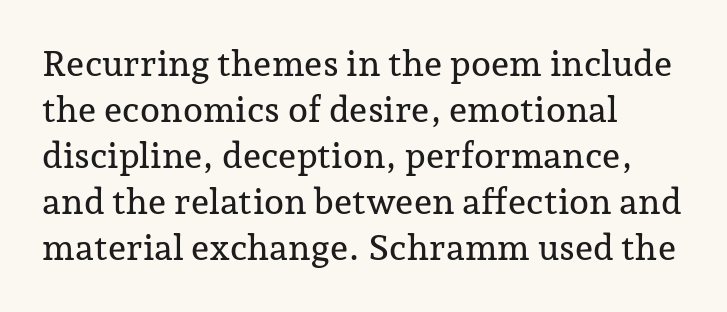
{"serif": "yes", "italic": "no", "width": "normal", "stroke_contrast": "low", "x_height": "medium", "monospaced": "no", "underline": "no", "align": "left", "line_spacing": "normal", "line_spacing_ratio": 1.28, "letter_spacing": "normal", "letter_spacing_em": 0.0, "glyph_px": 36}
